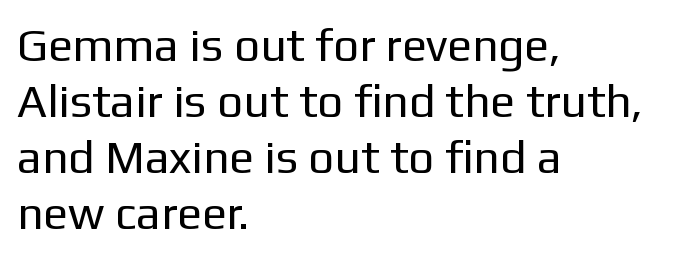
In terms of posture, this sample is upright. The font is comparable to plain body text, perhaps lighter. Nothing sits at the stroke ends, so this counts as sans-serif. Does the copy run flush right? No — it runs flush left.
